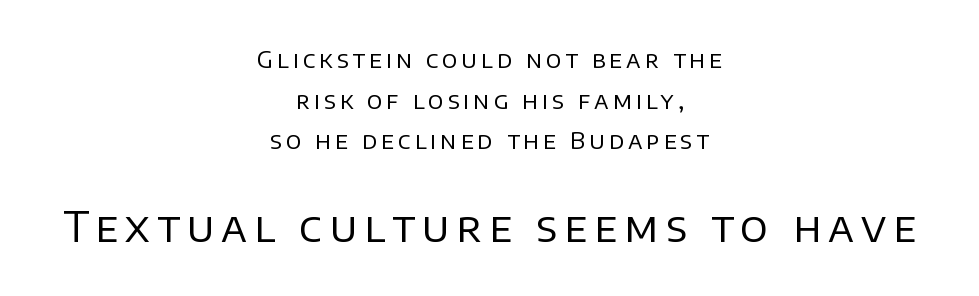
{"serif": "no", "italic": "no", "bold": "no", "weight": "regular", "width": "normal", "stroke_contrast": "low", "x_height": "large", "monospaced": "no", "underline": "no", "align": "center", "line_spacing_ratio": 1.77, "larger_block": "second", "size_ratio": 1.78, "glyph_px": 41}
